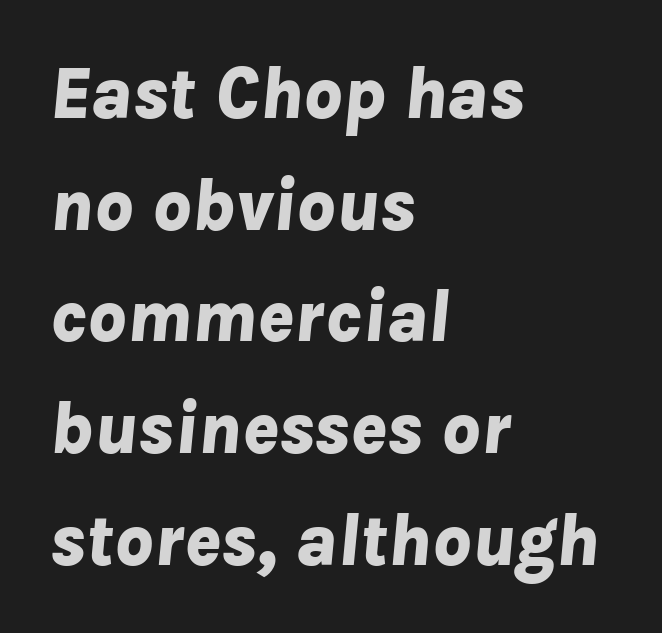
The image shows 75 px bold type, italic (leaning right); set left-aligned, normal line spacing (1.49x), normal letter spacing, not underlined; low stroke contrast and a medium x-height.
